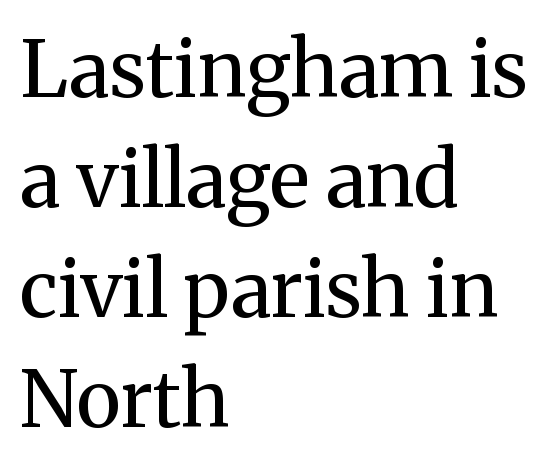
Think standard paragraph weight, or any step lighter than that. Old-style or modern, the face here clearly has serifs. There is no visible air inserted between adjacent glyphs. Vertical spacing — default. Rendered with straight, roman letterforms. The typesetter chose a ragged-right arrangement here.
